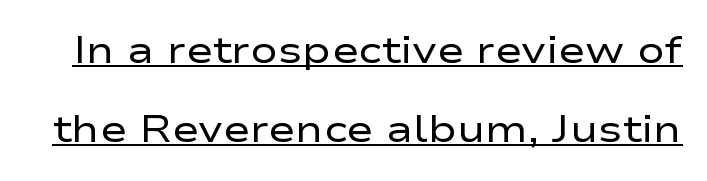
Whoever set this chose breathing room over compactness in the vertical rhythm. The letters carry no serifs — their stems end cleanly without finishing strokes. Nothing unusual about the tracking: characters are spaced as the font intends. The typeface has the unassuming heft of standard copy or less.
